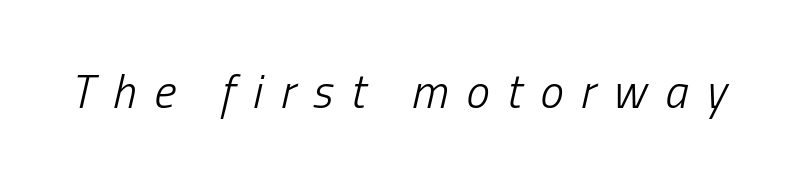
{"italic": "yes", "lean": "right", "slant_degrees": 13, "bold": "no", "weight": "light", "width": "condensed", "stroke_contrast": "low", "x_height": "medium", "monospaced": "no", "underline": "no", "letter_spacing": "wide", "letter_spacing_em": 0.38, "glyph_px": 47}
